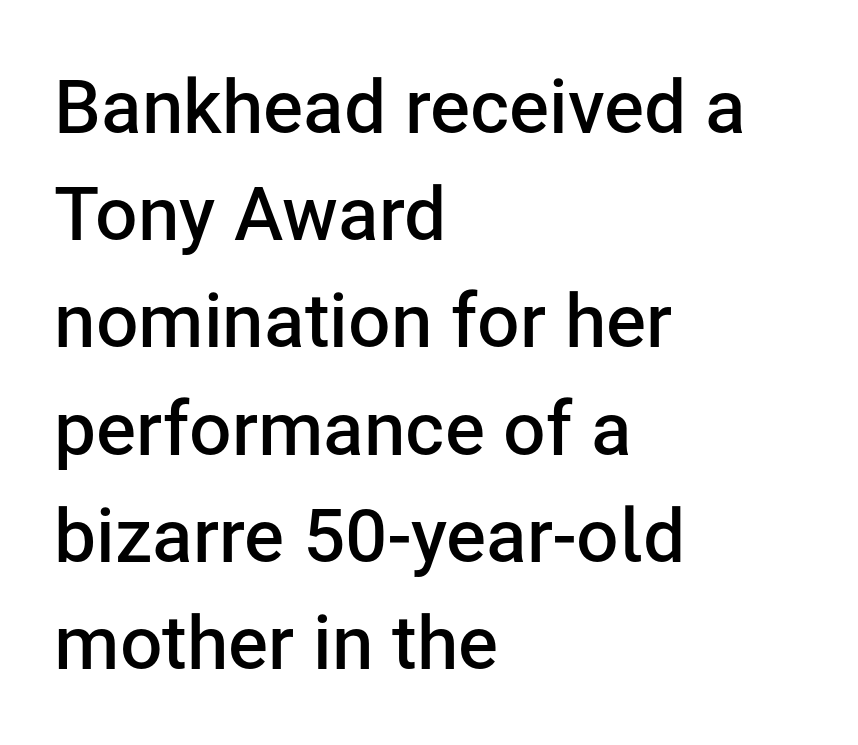
{"serif": "no", "italic": "no", "bold": "semi", "weight": "semibold", "width": "normal", "stroke_contrast": "low", "x_height": "medium", "monospaced": "no", "underline": "no", "align": "left", "line_spacing": "normal", "line_spacing_ratio": 1.43, "letter_spacing": "normal", "letter_spacing_em": 0.0, "glyph_px": 75}
